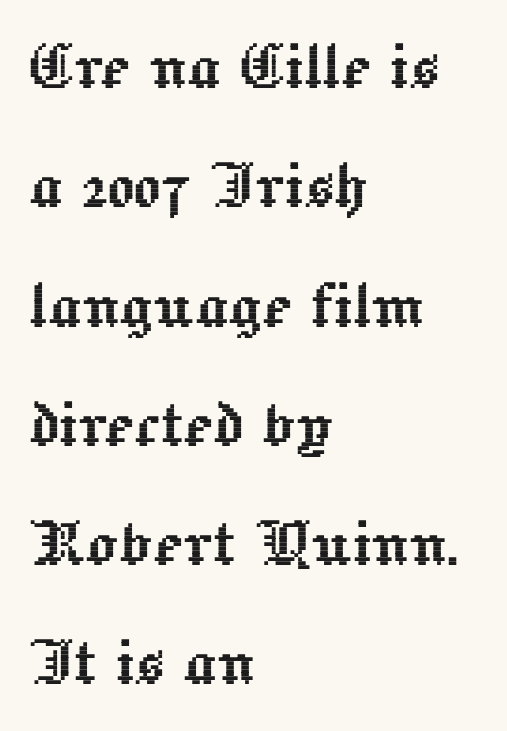
{"italic": "no", "width": "normal", "x_height": "medium", "monospaced": "no", "underline": "no", "align": "left", "line_spacing": "normal", "line_spacing_ratio": 1.51, "letter_spacing": "normal", "letter_spacing_em": 0.0, "glyph_px": 79}
